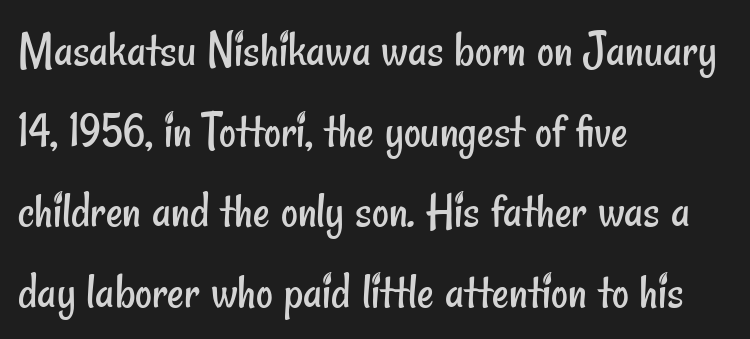
Think of a printed novel: that variable character pitch is what you see here. The block of text has a typical density, with ordinary space between rows. Caption: face not bold, strokes unweighted. The rendering shows plain stroke endings on the letterforms — a sans-serif design. In terms of letterspacing, this is plain default setting.
